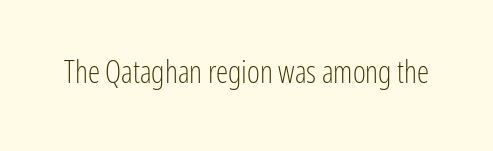
The image shows 31 px light, condensed sans-serif type, upright; set normal letter spacing, not underlined; low stroke contrast and a medium x-height.
